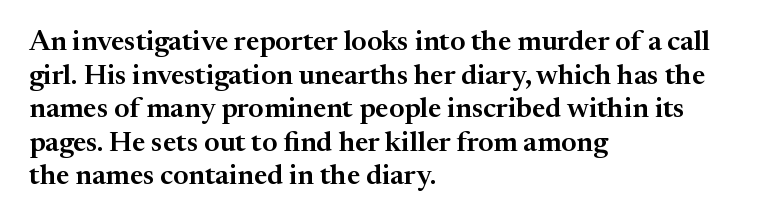
Note the varied advance widths — an 'i' is clearly narrower than an 'm'. A serif font was chosen for this passage. The axis of the letterforms is exactly vertical. Honestly, the letter spacing is just normal — you wouldn't notice it. Layout note: lines flush left. The gap between lines stays unmarked.
